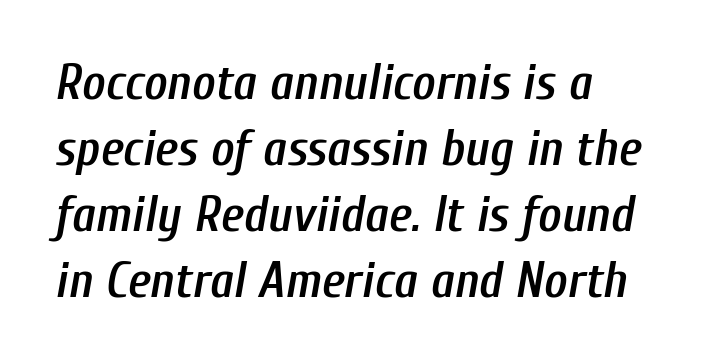
The image shows 50 px semibold, condensed type, italic (leaning right); set normal line spacing (1.32x), normal letter spacing, not underlined; low stroke contrast and a medium x-height.
